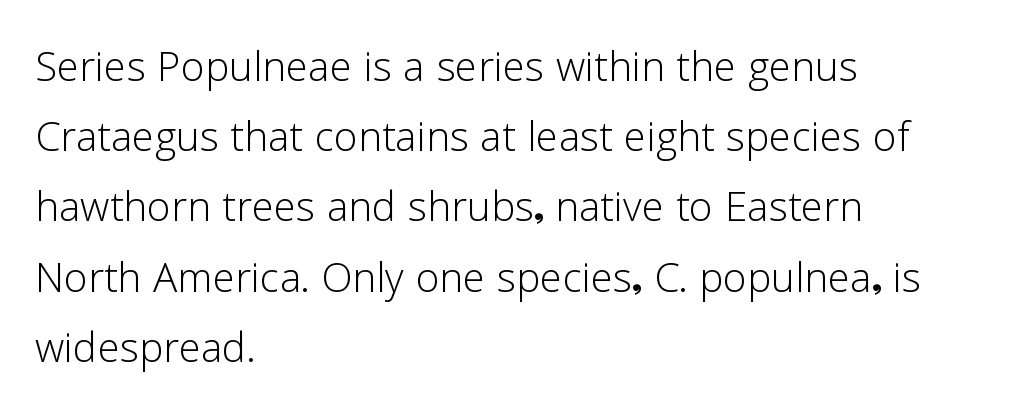
The image shows 54 px light sans-serif type, upright; set left-aligned, normal line spacing (1.3x), normal letter spacing, not underlined; low stroke contrast and a medium x-height.
